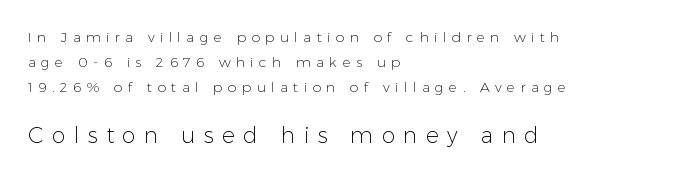
Does the lettering tilt? It doesn't — this is upright. The letters look calm and open, with moderate or lighter stems. Teacher's note: observe the even left margin — that is flush-left alignment. The type is letterspaced generously, with wide tracking. Character size in the trailing block exceeds that of the leading block.
